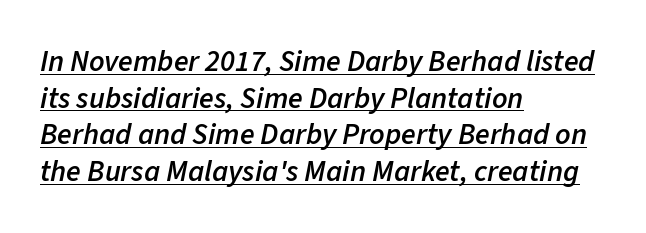
A classic flush-left, rag-right setting is used for this passage. Glyph-to-glyph distance matches everyday printed text. Students, observe the line beneath the letters — that is underlining. Is the type slanted? Yes — the strokes lean at a clear angle. Varying glyph widths throughout — classic text-font behaviour.
